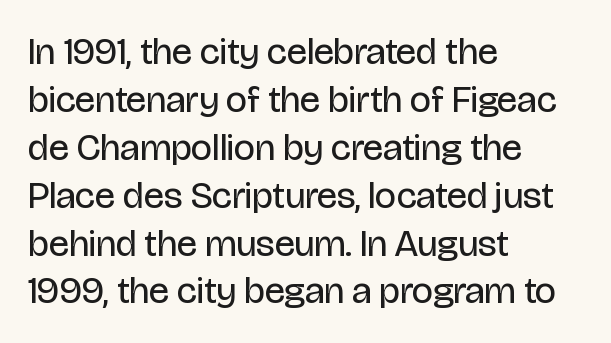
Tall strokes in this sample are plumb rather than angled. If you measured baseline to baseline, you'd find a middling distance. Look at the bottom of the vertical strokes: they stop flat, with no serifs. No letter is thick-stroked: the sample isn't bold.
